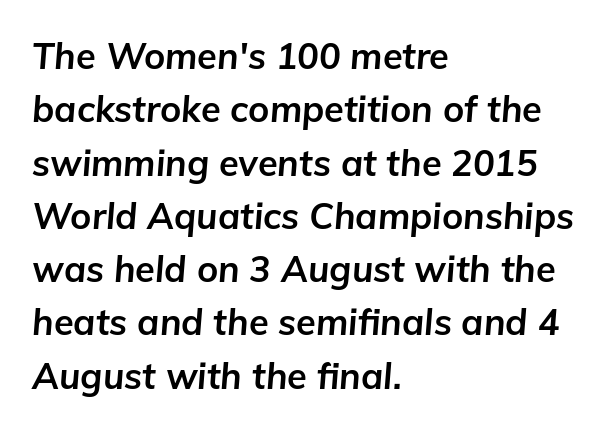
The image shows 36 px bold type, italic (leaning right); set left-aligned, normal line spacing (1.48x), normal letter spacing, not underlined; low stroke contrast and a medium x-height.
